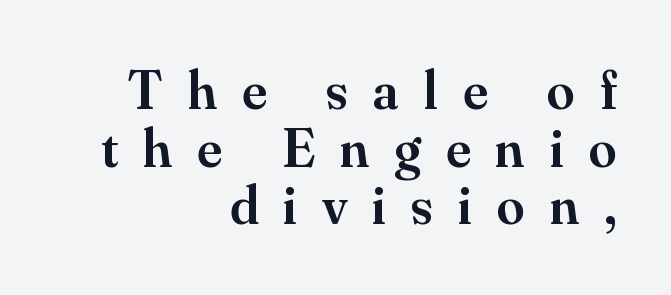
{"serif": "yes", "italic": "no", "bold": "semi", "weight": "semibold", "width": "normal", "stroke_contrast": "medium", "x_height": "small", "monospaced": "no", "underline": "no", "align": "right", "line_spacing": "tight", "line_spacing_ratio": 1.05, "letter_spacing": "wide", "letter_spacing_em": 0.46, "glyph_px": 55}
